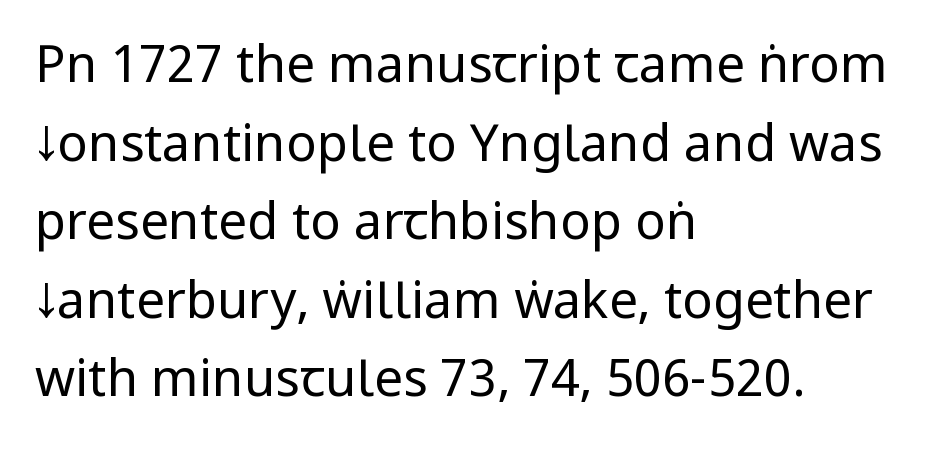
{"serif": "no", "italic": "no", "bold": "no", "weight": "regular", "width": "condensed", "stroke_contrast": "low", "x_height": "large", "monospaced": "no", "underline": "no", "align": "left", "line_spacing": "normal", "line_spacing_ratio": 1.54, "letter_spacing": "normal", "letter_spacing_em": 0.0, "glyph_px": 51}
